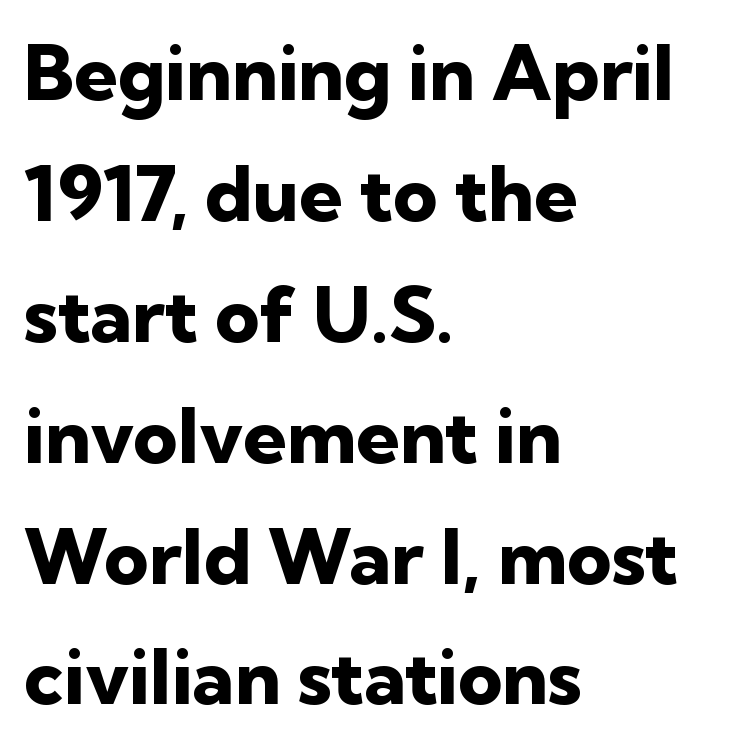
{"serif": "no", "italic": "no", "bold": "yes", "weight": "heavy", "width": "normal", "stroke_contrast": "low", "x_height": "medium", "monospaced": "no", "underline": "no", "align": "left", "line_spacing": "normal", "line_spacing_ratio": 1.57, "letter_spacing": "normal", "letter_spacing_em": 0.0, "glyph_px": 77}
